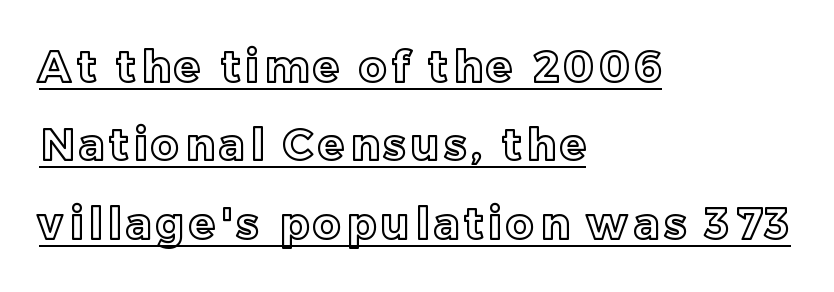
Q: Is the text italic (slanted)? A: No, it is upright.
Q: Is the text underlined? A: Yes.
Q: How is the paragraph aligned? A: Left-aligned.
Q: Width (condensed, normal, or wide)? A: Normal.
Q: x-height? A: Medium.
Q: Monospaced? A: No.
